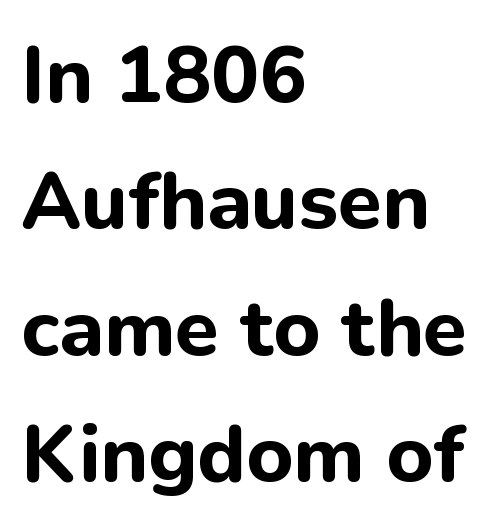
The ragged edge is on the right, which tells us the setting is flush left. This block has exactly the height ordinary leading produces. Note the varied advance widths — an 'i' is clearly narrower than an 'm'. Default kerning and tracking; the words read as compact shapes. Type without underlining. To sum up the face: it is a sans, with no serifs.
